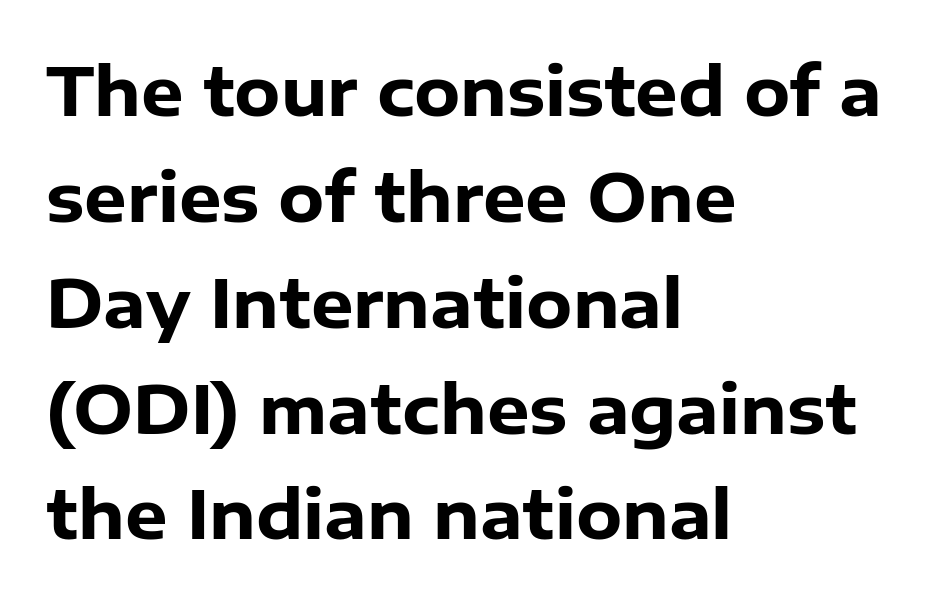
{"serif": "no", "italic": "no", "bold": "yes", "weight": "heavy", "width": "normal", "stroke_contrast": "low", "x_height": "medium", "monospaced": "no", "underline": "no", "align": "left", "line_spacing": "normal", "line_spacing_ratio": 1.58, "letter_spacing": "normal", "letter_spacing_em": 0.0, "glyph_px": 67}
